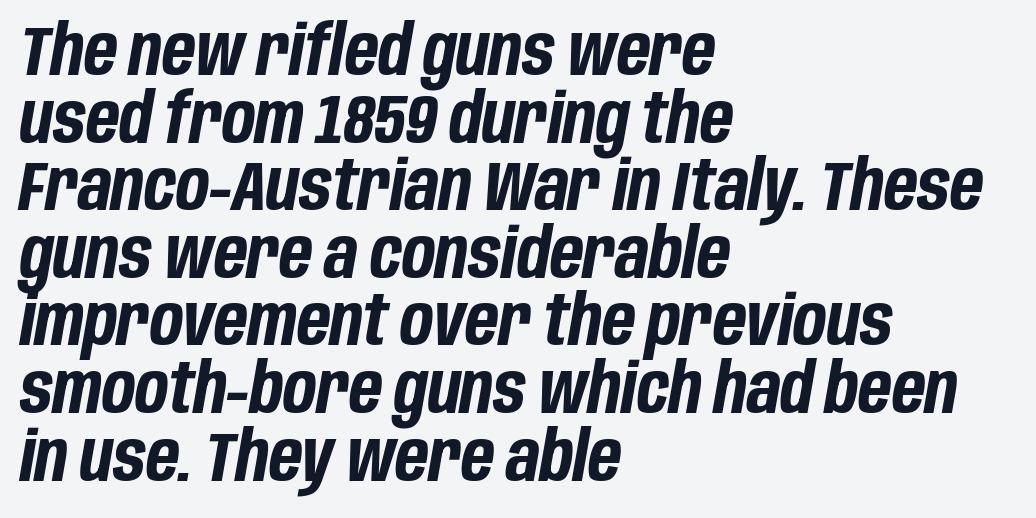
This sample uses plain, unmodified letter spacing. Every row of glyphs begins at an identical x-position on the left. Vertically, the passage feels compressed, each row crowding the next. It's the slanting kind of type.
